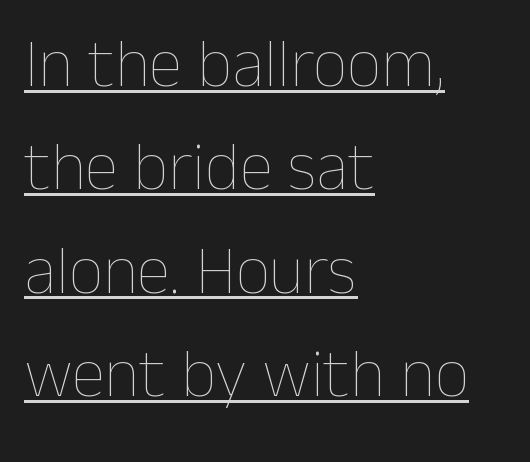
The image shows 68 px thin type, upright; set left-aligned, normal line spacing (1.52x), normal letter spacing, underlined; low stroke contrast and a medium x-height.
